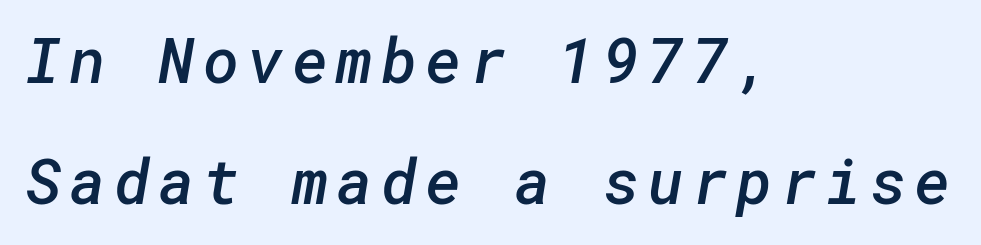
Q: Is the text bold? A: Semi-bold.
Q: Is the typeface a serif or a sans-serif typeface? A: Sans-serif.
Q: Is the text underlined? A: No.
Q: How is the paragraph aligned? A: Left-aligned.
Q: Is the spacing between lines tight, normal or loose? A: Loose.
Q: Width (condensed, normal, or wide)? A: Normal.
Q: Stroke contrast? A: Low.
Q: x-height? A: Medium.
